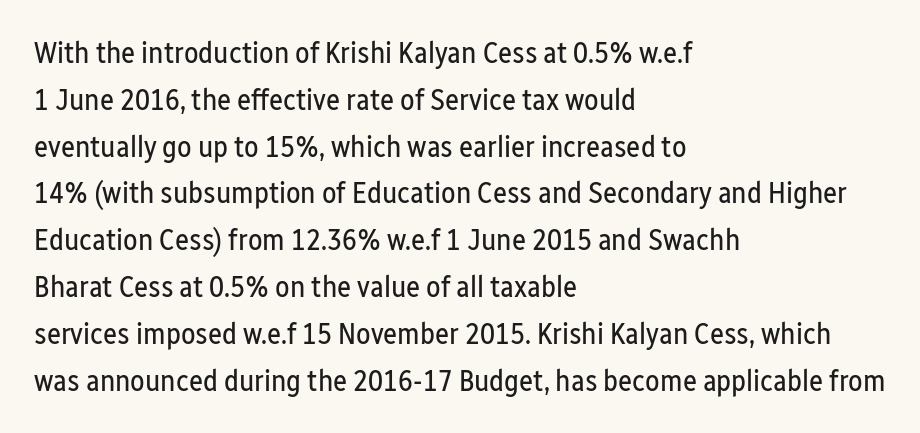
Q: Is the text bold? A: No.
Q: Is the text italic (slanted)? A: No, it is upright.
Q: Is the typeface a serif or a sans-serif typeface? A: Sans-serif.
Q: Is the text underlined? A: No.
Q: How is the paragraph aligned? A: Left-aligned.
Q: Is the spacing between letters normal or unusually wide? A: Normal.
Q: Is the spacing between lines tight, normal or loose? A: Normal.
Q: Width (condensed, normal, or wide)? A: Condensed.
Q: Stroke contrast? A: Low.
Q: x-height? A: Medium.
Q: Monospaced? A: No.
